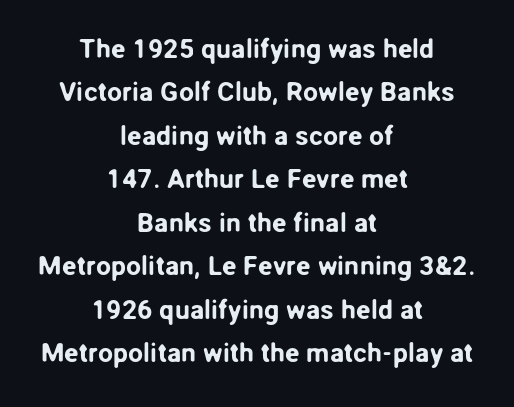
Every stem runs plumb, perpendicular to the baseline. Alignment: centered. You could call the tracking neutral — neither tight nor loose. A clean baseline with only descenders dipping below it. Does the leading feel generous? No, just average.
